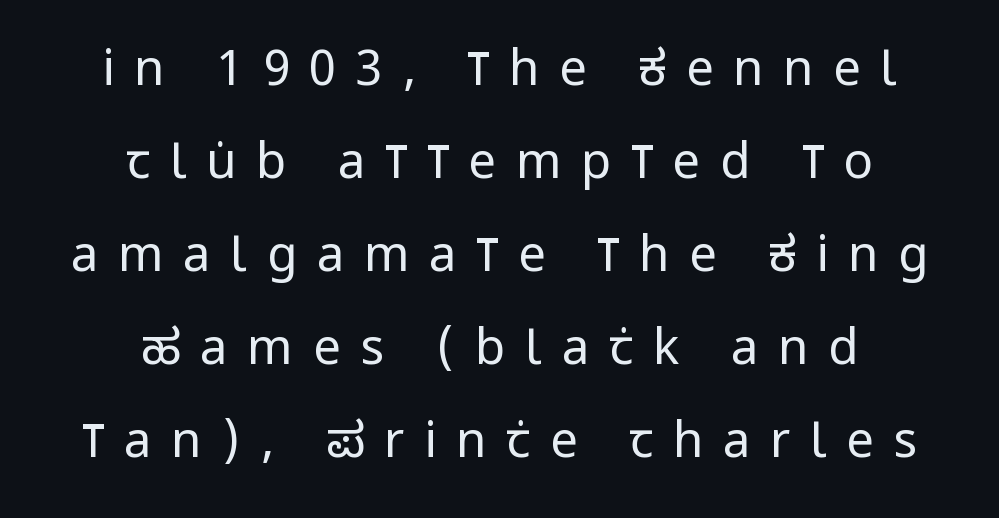
The image shows 49 px regular-weight, condensed sans-serif type, upright; set centered, loose line spacing (1.9x), unusually wide letter spacing (+0.4 em), not underlined; low stroke contrast and a large x-height.
